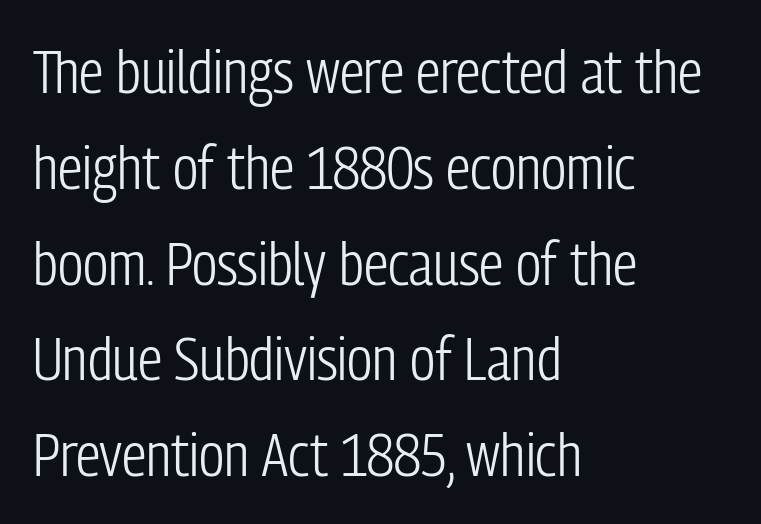
The space directly below the letters is spotless. What kind of face is this? One without serifs — a sans. Style check: upright. Proportional: the letters do not fall into vertical columns. Leftover space on each line is placed entirely after the last word. Stroke mass is kept to a normal reading level or below.
